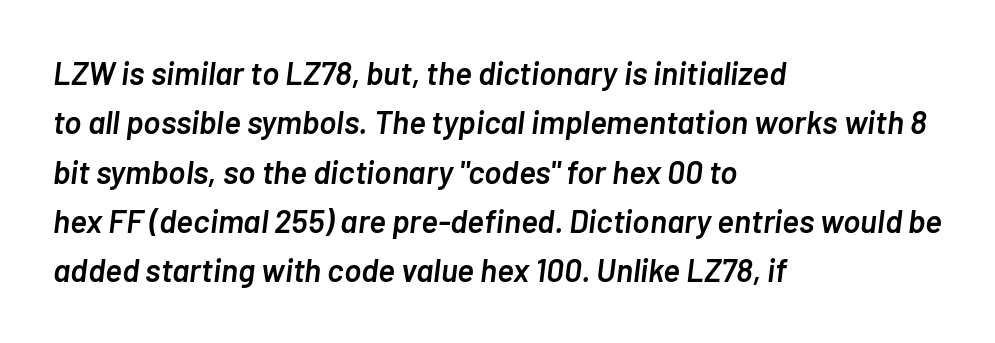
{"italic": "yes", "lean": "right", "slant_degrees": 7, "bold": "semi", "weight": "semibold", "width": "normal", "stroke_contrast": "low", "x_height": "medium", "monospaced": "no", "underline": "no", "align": "left", "line_spacing": "normal", "line_spacing_ratio": 1.54, "letter_spacing": "normal", "letter_spacing_em": 0.0, "glyph_px": 32}
